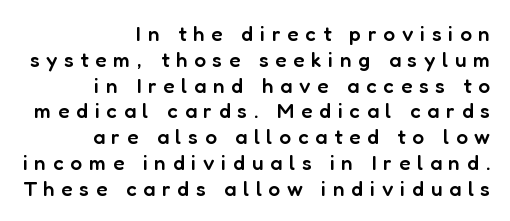
{"italic": "no", "bold": "semi", "underline": "no", "align": "right", "line_spacing_ratio": 1.23, "letter_spacing": "wide", "letter_spacing_em": 0.32, "glyph_px": 21}
